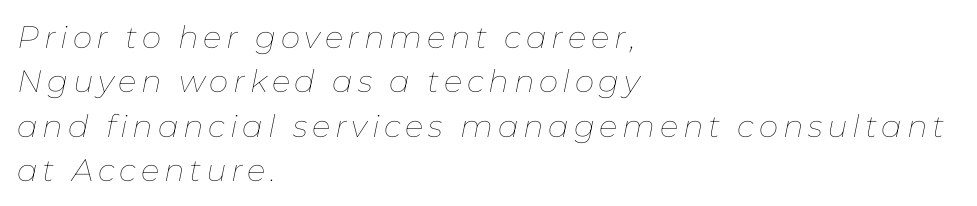
{"italic": "yes", "lean": "right", "slant_degrees": 11, "bold": "no", "weight": "thin", "width": "normal", "stroke_contrast": "low", "x_height": "medium", "monospaced": "no", "underline": "no", "align": "left", "line_spacing": "normal", "line_spacing_ratio": 1.43, "glyph_px": 31}
